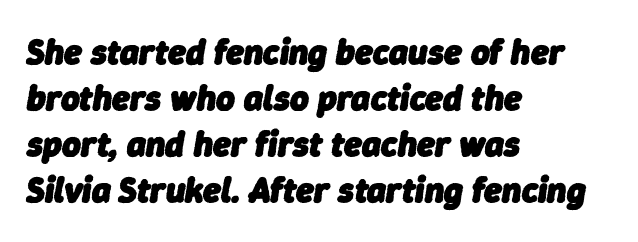
{"italic": "yes", "lean": "right", "slant_degrees": 9, "bold": "yes", "weight": "heavy", "width": "normal", "stroke_contrast": "low", "x_height": "medium", "monospaced": "no", "underline": "no", "align": "left", "line_spacing": "normal", "line_spacing_ratio": 1.28, "letter_spacing": "normal", "letter_spacing_em": 0.0, "glyph_px": 36}
